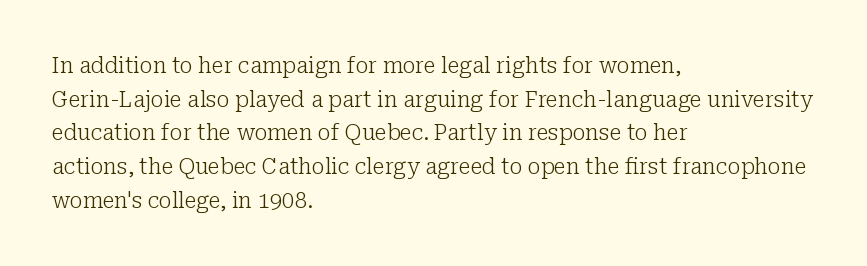
{"italic": "no", "bold": "no", "underline": "no", "align": "left", "line_spacing": "normal", "line_spacing_ratio": 1.53, "letter_spacing": "normal", "letter_spacing_em": 0.0, "glyph_px": 22}
